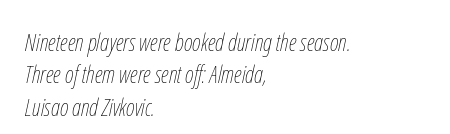
{"italic": "yes", "lean": "right", "slant_degrees": 12, "bold": "no", "underline": "no", "align": "left", "line_spacing": "normal", "line_spacing_ratio": 1.35, "letter_spacing": "normal", "letter_spacing_em": 0.0, "glyph_px": 24}
